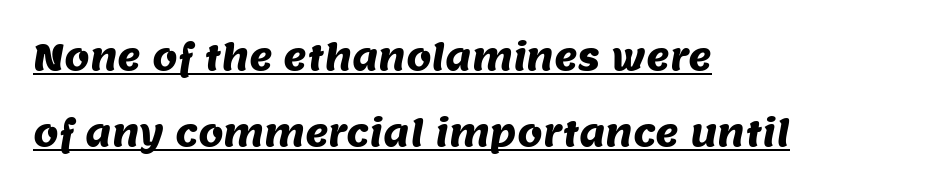
Q: Is the typeface a serif or a sans-serif typeface? A: Sans-serif.
Q: Is the text underlined? A: Yes.
Q: How is the paragraph aligned? A: Left-aligned.
Q: Is the spacing between letters normal or unusually wide? A: Normal.
Q: Is the spacing between lines tight, normal or loose? A: Loose.
Q: Width (condensed, normal, or wide)? A: Normal.
Q: Stroke contrast? A: Medium.
Q: x-height? A: Large.
Q: Monospaced? A: No.
